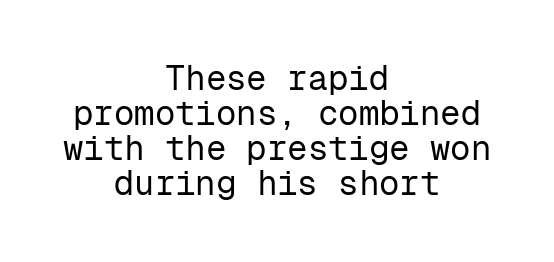
{"serif": "no", "italic": "no", "bold": "no", "weight": "regular", "width": "normal", "stroke_contrast": "low", "x_height": "medium", "monospaced": "yes", "underline": "no", "align": "center", "line_spacing": "tight", "line_spacing_ratio": 1.03, "letter_spacing": "normal", "letter_spacing_em": 0.0, "glyph_px": 34}
